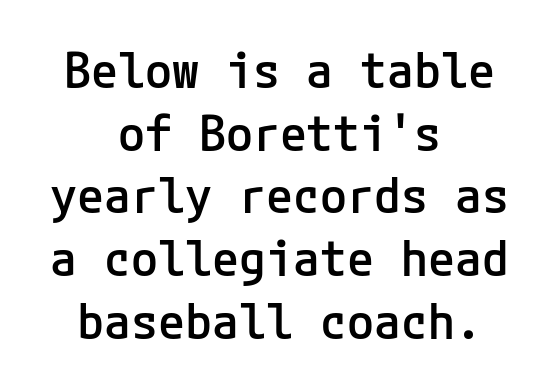
{"serif": "no", "italic": "no", "bold": "semi", "weight": "semibold", "width": "normal", "stroke_contrast": "low", "x_height": "medium", "underline": "no", "align": "center", "line_spacing": "normal", "line_spacing_ratio": 1.28, "letter_spacing": "normal", "letter_spacing_em": 0.0, "glyph_px": 49}
